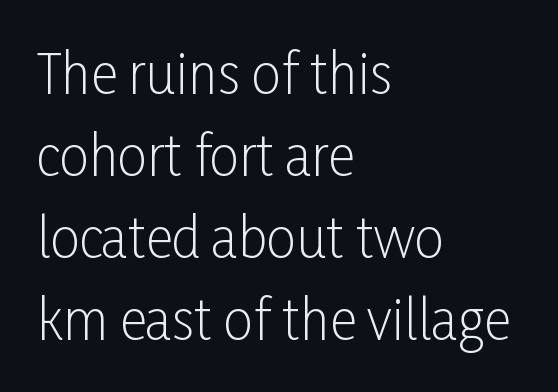
The image shows 53 px light, condensed sans-serif type, upright; set left-aligned, normal line spacing (1.55x), normal letter spacing, not underlined; low stroke contrast and a medium x-height.
